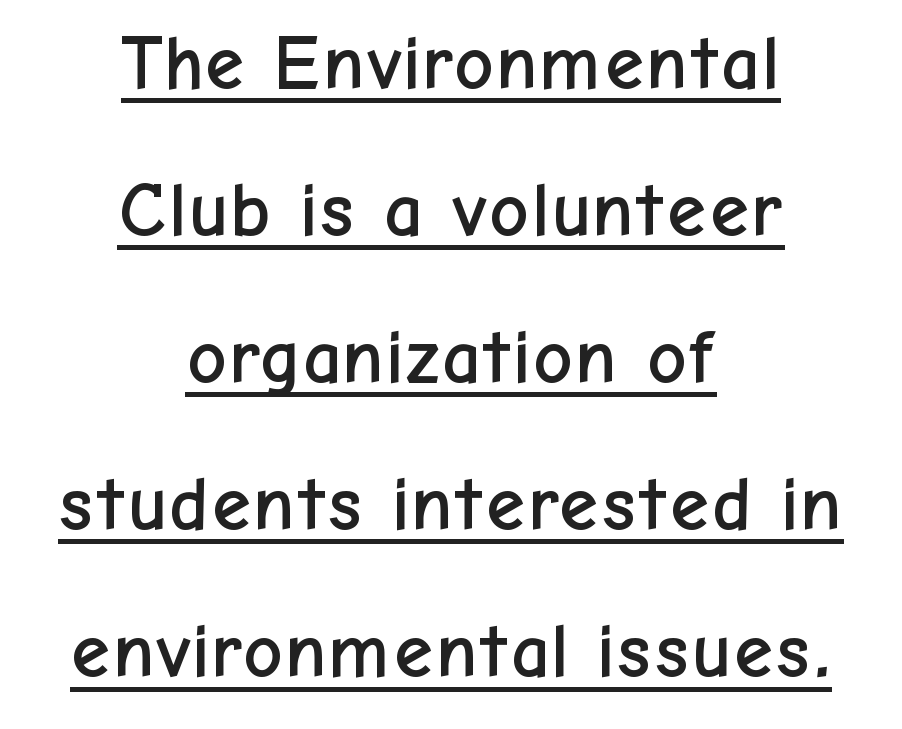
{"serif": "no", "italic": "no", "width": "normal", "stroke_contrast": "low", "x_height": "medium", "monospaced": "no", "underline": "yes", "align": "center", "line_spacing": "loose", "line_spacing_ratio": 1.91, "letter_spacing": "normal", "letter_spacing_em": 0.0, "glyph_px": 77}
